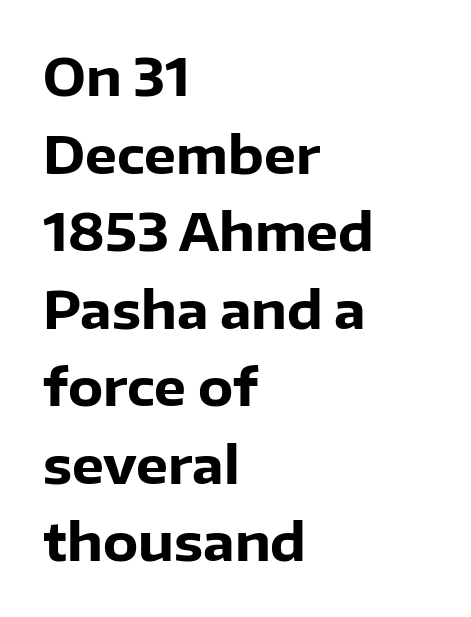
Q: Is the text bold? A: Yes.
Q: Is the text italic (slanted)? A: No, it is upright.
Q: Is the typeface a serif or a sans-serif typeface? A: Sans-serif.
Q: Is the text underlined? A: No.
Q: How is the paragraph aligned? A: Left-aligned.
Q: Is the spacing between letters normal or unusually wide? A: Normal.
Q: Is the spacing between lines tight, normal or loose? A: Normal.
Q: Width (condensed, normal, or wide)? A: Normal.
Q: Stroke contrast? A: Low.
Q: x-height? A: Medium.
Q: Monospaced? A: No.
